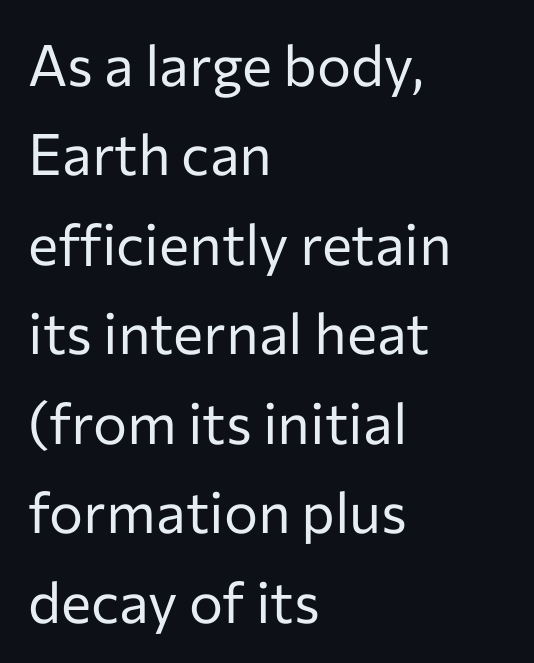
Q: Is the text bold? A: No.
Q: Is the text italic (slanted)? A: No, it is upright.
Q: Is the typeface a serif or a sans-serif typeface? A: Sans-serif.
Q: Is the text underlined? A: No.
Q: How is the paragraph aligned? A: Left-aligned.
Q: Is the spacing between letters normal or unusually wide? A: Normal.
Q: Is the spacing between lines tight, normal or loose? A: Normal.
Q: Width (condensed, normal, or wide)? A: Normal.
Q: Stroke contrast? A: Low.
Q: x-height? A: Medium.
Q: Monospaced? A: No.
